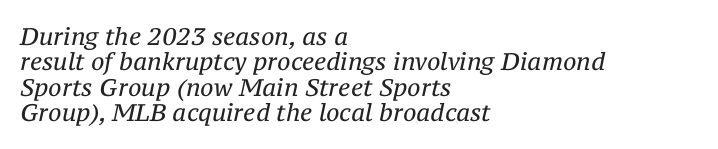
Q: Is the text bold? A: No.
Q: Is the text italic (slanted)? A: Yes, it leans right by about 12 degrees.
Q: Is the text underlined? A: No.
Q: How is the paragraph aligned? A: Left-aligned.
Q: Is the spacing between letters normal or unusually wide? A: Normal.
Q: Is the spacing between lines tight, normal or loose? A: Tight.
